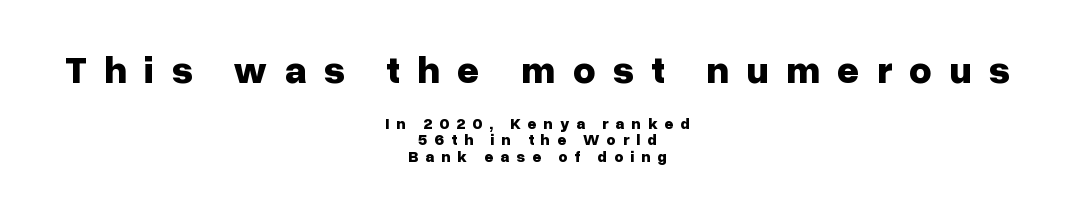
{"serif": "no", "italic": "no", "bold": "yes", "weight": "bold", "width": "normal", "stroke_contrast": "low", "x_height": "medium", "monospaced": "no", "underline": "no", "align": "center", "line_spacing": "tight", "line_spacing_ratio": 1.02, "letter_spacing": "wide", "letter_spacing_em": 0.43, "larger_block": "first", "size_ratio": 2.44, "glyph_px": 39}
